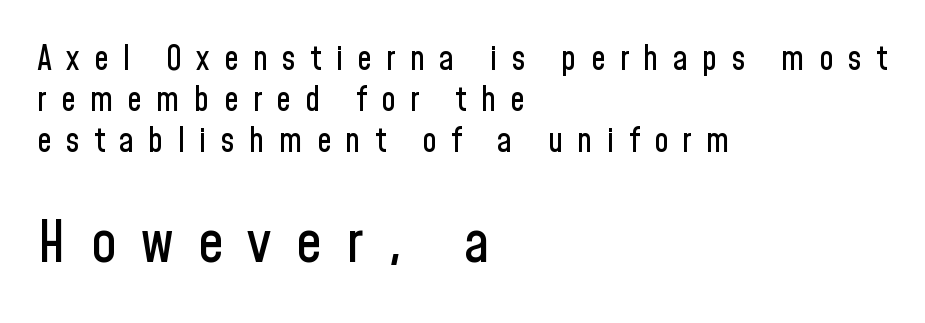
The image shows 57 px condensed sans-serif type, upright; set left-aligned, line spacing 1.24x, unusually wide letter spacing (+0.43 em), not underlined; the second (bottom) block is 1.73x larger; low stroke contrast and a medium x-height.
